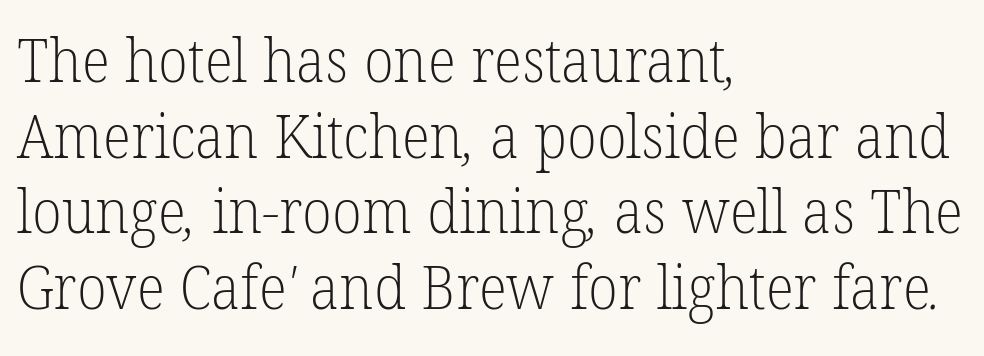
{"serif": "yes", "bold": "no", "weight": "light", "width": "normal", "stroke_contrast": "low", "x_height": "medium", "monospaced": "no", "underline": "no", "align": "left", "line_spacing": "normal", "line_spacing_ratio": 1.26, "letter_spacing": "normal", "letter_spacing_em": 0.0, "glyph_px": 60}
